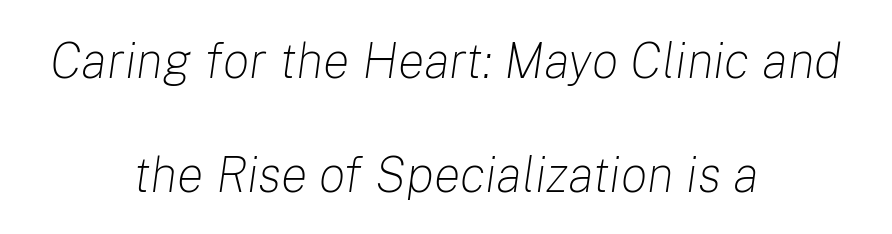
{"italic": "yes", "lean": "right", "slant_degrees": 8, "bold": "no", "weight": "light", "width": "normal", "stroke_contrast": "low", "x_height": "medium", "monospaced": "no", "underline": "no", "align": "center", "line_spacing": "loose", "line_spacing_ratio": 2.28, "letter_spacing": "normal", "letter_spacing_em": 0.0, "glyph_px": 50}
